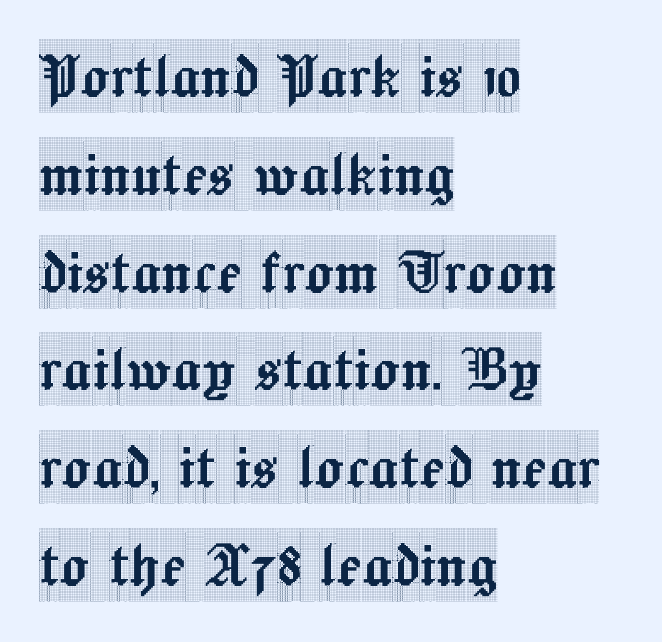
The image shows 73 px condensed serif type, upright; set left-aligned, normal line spacing (1.34x), normal letter spacing, not underlined; a large x-height.
